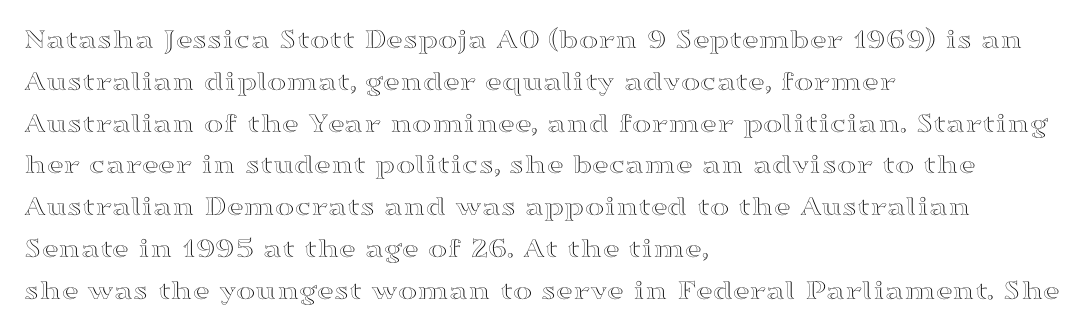
Q: Is the text italic (slanted)? A: No, it is upright.
Q: Is the text underlined? A: No.
Q: How is the paragraph aligned? A: Left-aligned.
Q: Is the spacing between letters normal or unusually wide? A: Normal.
Q: Is the spacing between lines tight, normal or loose? A: Normal.
Q: Width (condensed, normal, or wide)? A: Wide.
Q: x-height? A: Medium.
Q: Monospaced? A: No.
